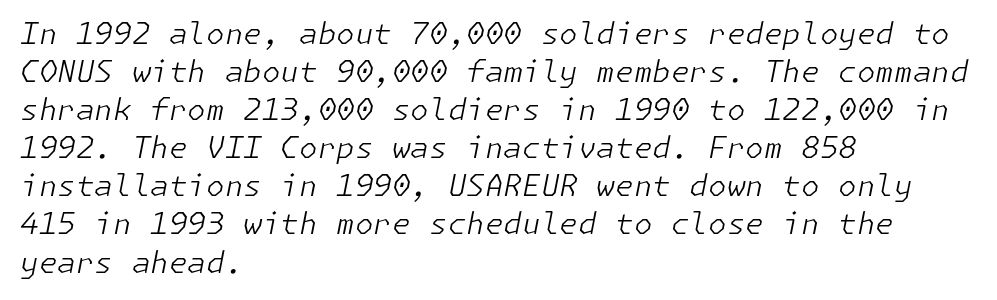
This reads as an unemphasized weight, regular at the heaviest. Check under the words: just untouched page. The rendering keeps characters at their native spacing. How would I describe the line gaps? Plain and ordinary.
